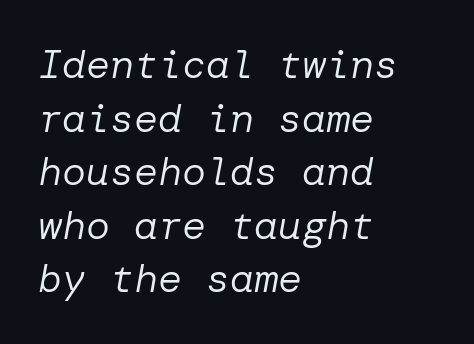
Is there much room between lines? A standard amount, neither cramped nor airy. The lines in this sample share a left origin and differ only in where they stop. Type without underlining. The text carries the slant typical of an italic or oblique font. The strokes are not fattened; the text isn't bold.
